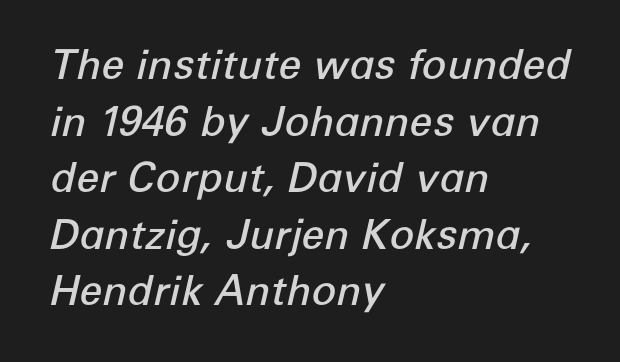
{"italic": "yes", "lean": "right", "slant_degrees": 12, "bold": "semi", "weight": "semibold", "width": "normal", "stroke_contrast": "low", "x_height": "medium", "monospaced": "no", "underline": "no", "align": "left", "line_spacing": "normal", "line_spacing_ratio": 1.38, "letter_spacing": "normal", "letter_spacing_em": 0.0, "glyph_px": 41}
